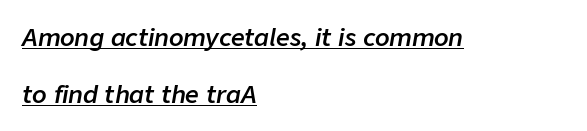
Set as a demibold, roughly 600 on the weight scale. The rendering keeps characters at their native spacing. The font's italic variant was chosen for this text. Beneath each row of characters lies a ruled line. Leading: increased.
